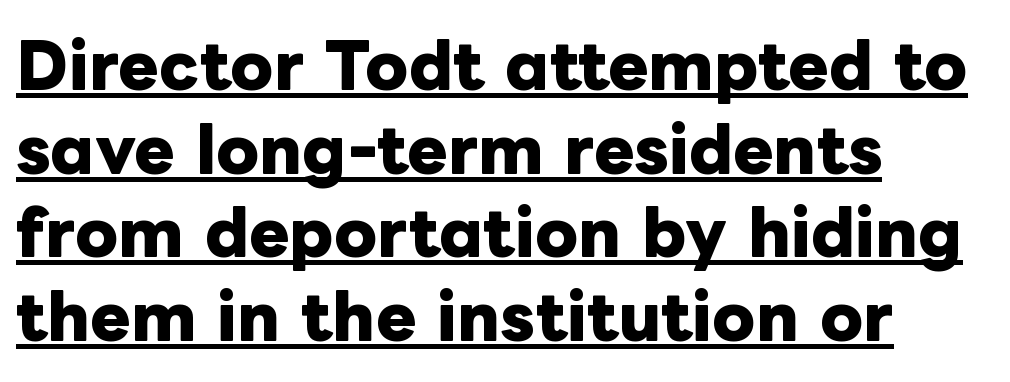
Emphasis by weight is at full strength: bold. Nothing unusual about the tracking: characters are spaced as the font intends. Do the characters align in a grid? No, the font is proportional. Designer's note — italics off, roman on. Underline: present.
